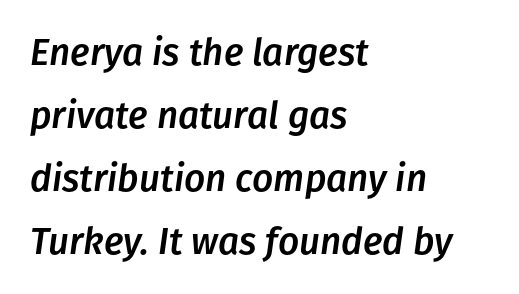
The image shows 37 px text type, italic (leaning right); set left-aligned, normal line spacing (1.7x), normal letter spacing, not underlined; low stroke contrast and a medium x-height.
